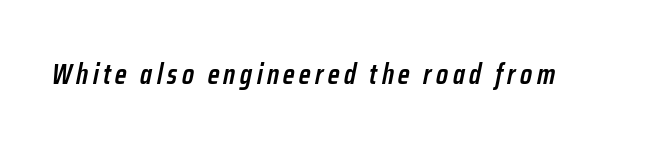
The image shows 28 px semibold, condensed type, italic (leaning right); set not underlined; low stroke contrast and a medium x-height.
